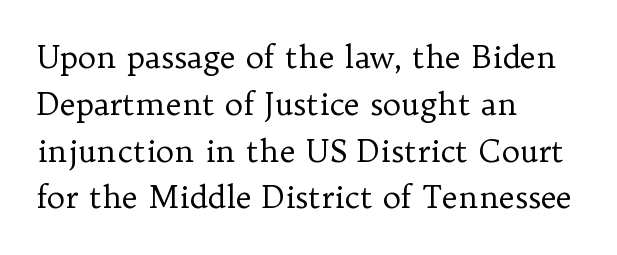
{"serif": "yes", "italic": "no", "bold": "no", "weight": "regular", "width": "normal", "stroke_contrast": "low", "x_height": "medium", "monospaced": "no", "underline": "no", "align": "left", "line_spacing": "normal", "line_spacing_ratio": 1.51, "letter_spacing": "normal", "letter_spacing_em": 0.0, "glyph_px": 31}
